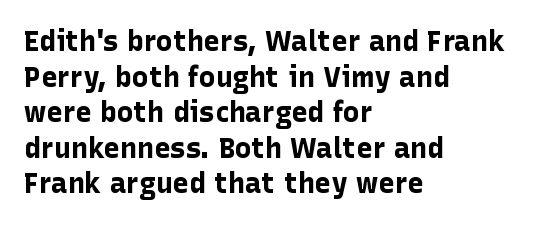
The image shows 28 px bold sans-serif type, upright; set left-aligned, normal line spacing (1.27x), normal letter spacing, not underlined; low stroke contrast and a medium x-height.
